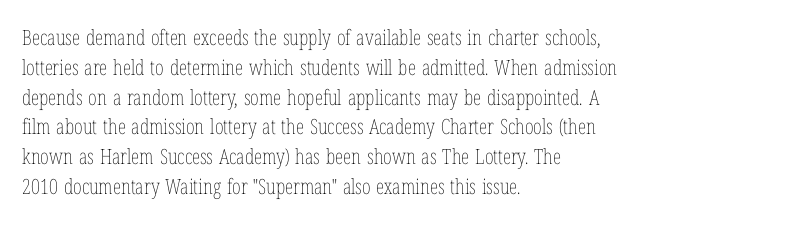
{"italic": "no", "bold": "no", "underline": "no", "align": "left", "line_spacing": "normal", "line_spacing_ratio": 1.42, "letter_spacing": "normal", "letter_spacing_em": 0.0, "glyph_px": 21}
